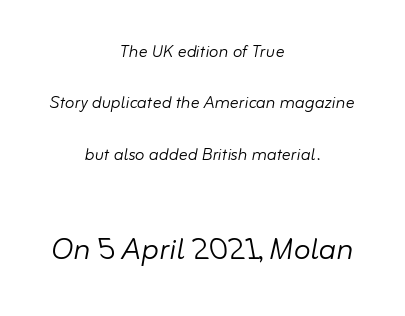
The image shows 39 px light type, italic (leaning right); set centered, loose line spacing (2.34x), normal letter spacing, not underlined; the second (bottom) block is 1.77x larger; low stroke contrast and a small x-height.
